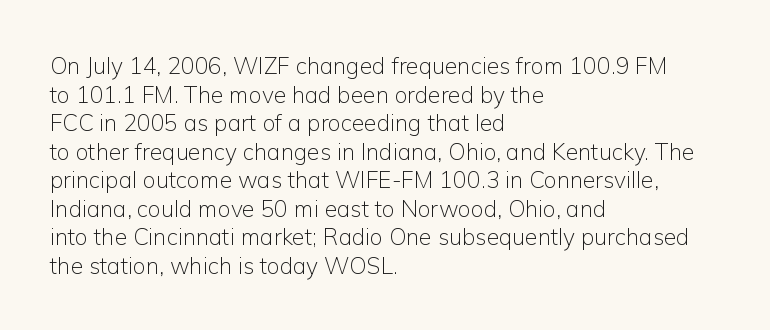
Q: Is the text bold? A: No.
Q: Is the text italic (slanted)? A: No, it is upright.
Q: Is the text underlined? A: No.
Q: How is the paragraph aligned? A: Left-aligned.
Q: Is the spacing between letters normal or unusually wide? A: Normal.
